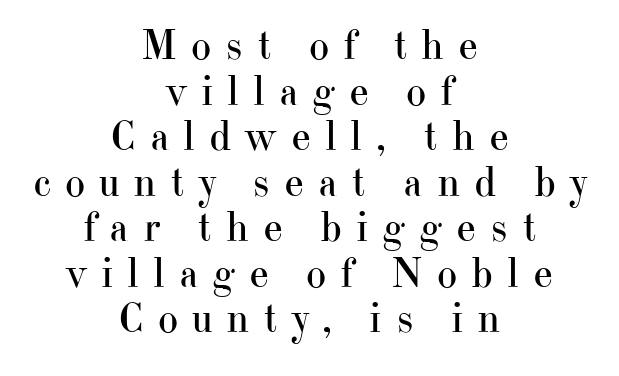
{"serif": "yes", "italic": "no", "bold": "no", "weight": "regular", "width": "normal", "stroke_contrast": "high", "x_height": "small", "monospaced": "no", "underline": "no", "align": "center", "line_spacing": "tight", "line_spacing_ratio": 1.06, "letter_spacing": "wide", "letter_spacing_em": 0.32, "glyph_px": 43}
